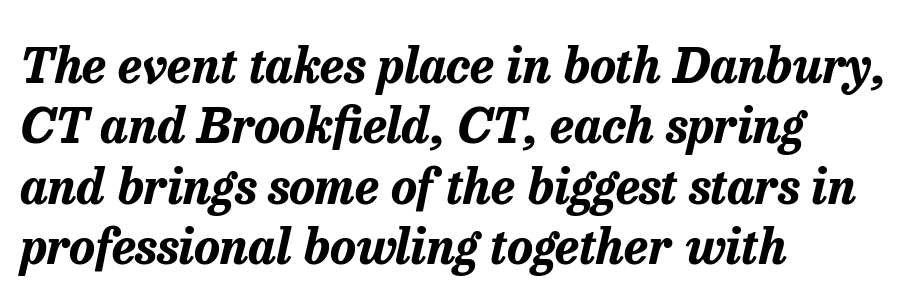
Q: Is the text bold? A: Yes.
Q: Is the text italic (slanted)? A: Yes, it leans right by about 13 degrees.
Q: Is the text underlined? A: No.
Q: How is the paragraph aligned? A: Left-aligned.
Q: Is the spacing between letters normal or unusually wide? A: Normal.
Q: Width (condensed, normal, or wide)? A: Normal.
Q: Stroke contrast? A: Low.
Q: x-height? A: Medium.
Q: Monospaced? A: No.
